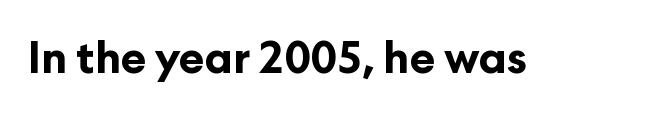
The image shows 43 px bold sans-serif type, upright; set normal letter spacing, not underlined; low stroke contrast and a medium x-height.
